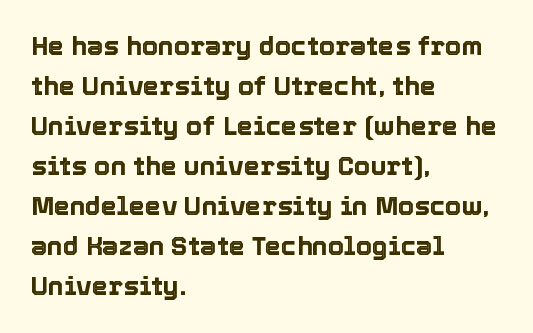
{"italic": "no", "underline": "no", "align": "left", "line_spacing": "normal", "line_spacing_ratio": 1.54, "letter_spacing": "normal", "letter_spacing_em": 0.0, "glyph_px": 26}
